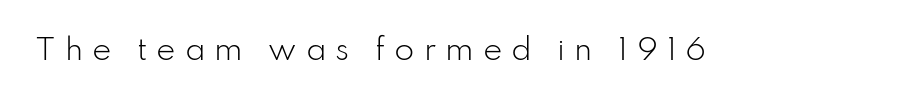
Q: Is the text bold? A: No.
Q: Is the text italic (slanted)? A: No, it is upright.
Q: Is the typeface a serif or a sans-serif typeface? A: Sans-serif.
Q: Is the text underlined? A: No.
Q: Is the spacing between letters normal or unusually wide? A: Unusually wide.
Q: Width (condensed, normal, or wide)? A: Normal.
Q: Stroke contrast? A: Low.
Q: x-height? A: Small.
Q: Monospaced? A: No.
